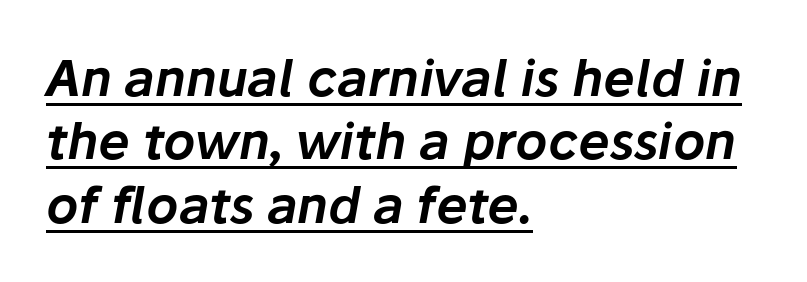
This rendering uses left alignment, leaving the right contour irregular. The type is set solid horizontally, with unmodified tracking. Successive baselines arrive at the customary interval. A baseline rule has been typeset under these characters. The text carries the slant typical of an italic or oblique font.
